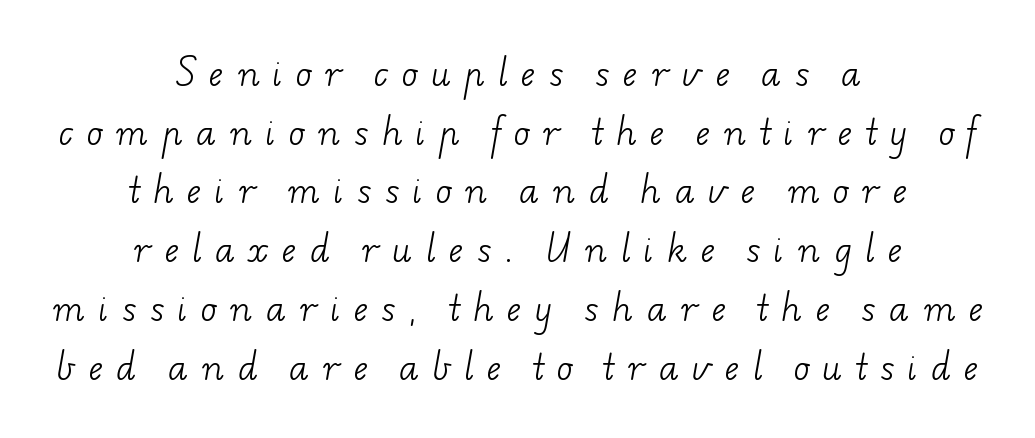
The image shows 33 px light, wide serif type; set centered, line spacing 1.78x, unusually wide letter spacing (+0.42 em), not underlined; low stroke contrast and a small x-height.
